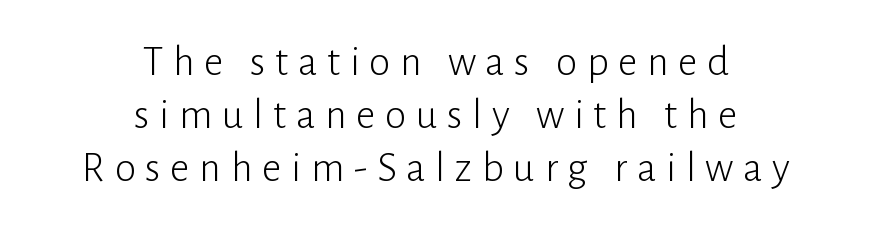
Reading down the block, each line starts at a different indent, mirrored at its end. The passage shown is not bold in any degree. The face used here is rendered with a markedly widened letterfit. Note the varied advance widths — an 'i' is clearly narrower than an 'm'. Underline: absent. When letters stand straight like this, we call the style roman or upright.
